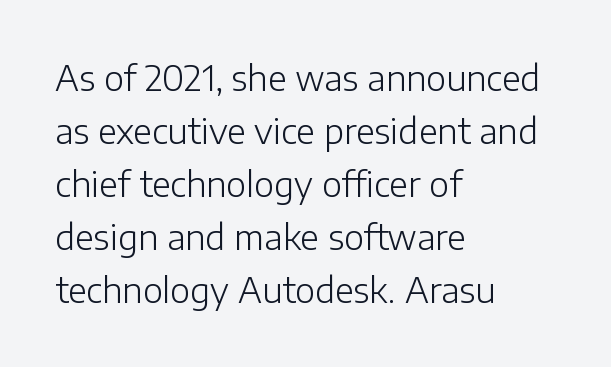
The rendering uses a moderate line-height, typical for paragraphs. Typeset ragged right — the left edge is the straight one. Designer's note — italics off, roman on. A light-to-regular cut is what we see here. The face used here is proportionally spaced, like ordinary book or web type. To sum up the face: it is a sans, with no serifs.
